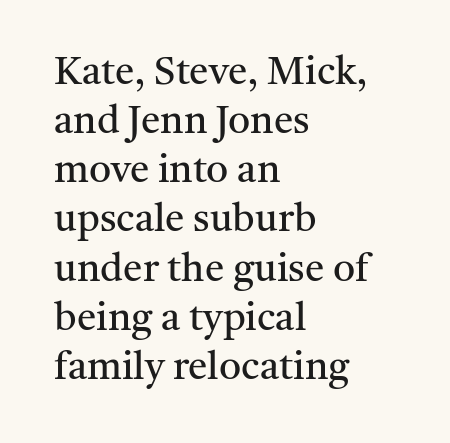
{"serif": "yes", "italic": "no", "bold": "no", "weight": "regular", "width": "normal", "stroke_contrast": "medium", "x_height": "medium", "monospaced": "no", "underline": "no", "align": "left", "line_spacing": "normal", "line_spacing_ratio": 1.26, "letter_spacing": "normal", "letter_spacing_em": 0.0, "glyph_px": 39}
